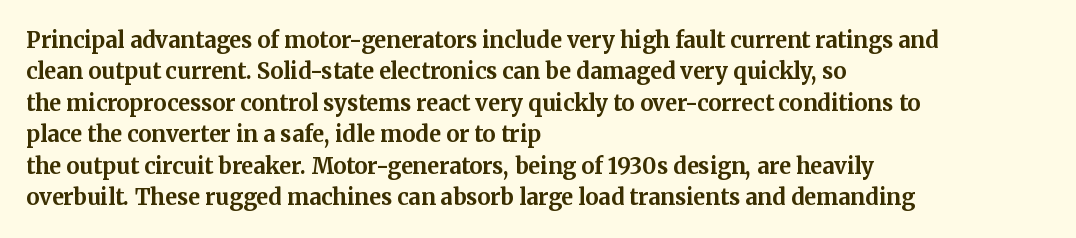
{"italic": "no", "bold": "yes", "underline": "no", "align": "left", "line_spacing": "normal", "line_spacing_ratio": 1.43, "letter_spacing": "normal", "letter_spacing_em": 0.0, "glyph_px": 22}
